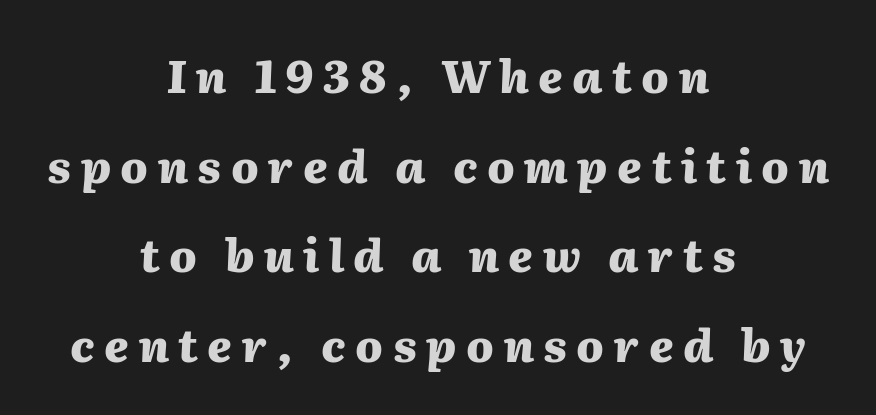
{"italic": "yes", "lean": "right", "slant_degrees": 2, "bold": "yes", "weight": "heavy", "width": "normal", "stroke_contrast": "medium", "x_height": "medium", "monospaced": "no", "underline": "no", "align": "center", "line_spacing": "loose", "line_spacing_ratio": 1.99, "letter_spacing": "wide", "letter_spacing_em": 0.21, "glyph_px": 45}
